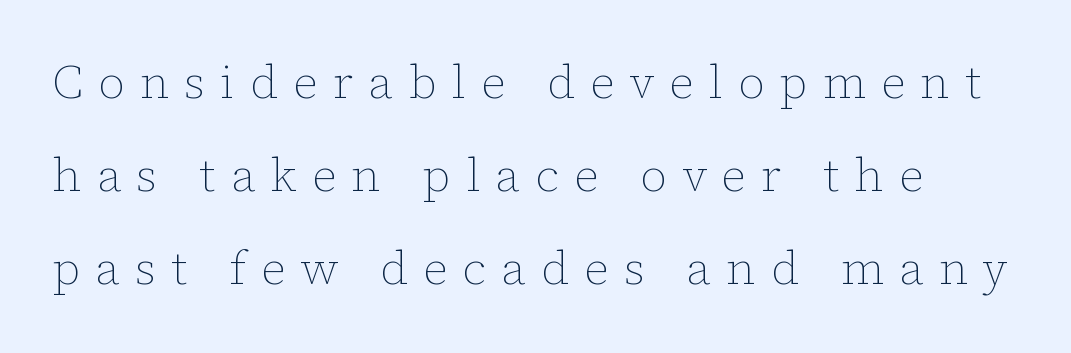
{"italic": "no", "bold": "no", "weight": "thin", "width": "normal", "stroke_contrast": "low", "x_height": "medium", "monospaced": "no", "underline": "no", "line_spacing": "loose", "line_spacing_ratio": 1.98, "letter_spacing": "wide", "letter_spacing_em": 0.32, "glyph_px": 47}
